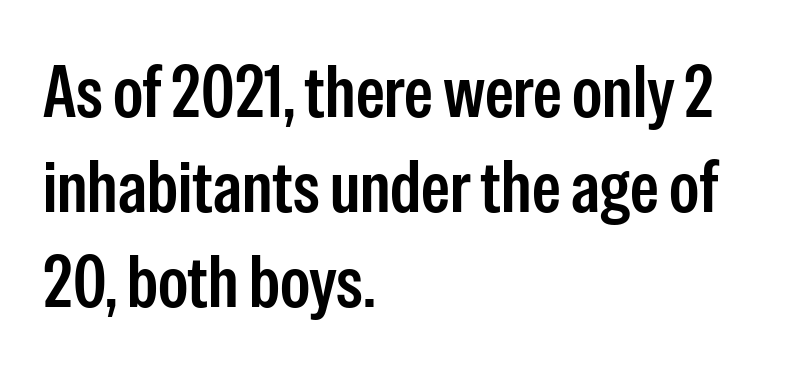
{"serif": "no", "italic": "no", "width": "condensed", "stroke_contrast": "low", "x_height": "medium", "monospaced": "no", "underline": "no", "align": "left", "line_spacing": "normal", "line_spacing_ratio": 1.3, "letter_spacing": "normal", "letter_spacing_em": 0.0, "glyph_px": 73}
